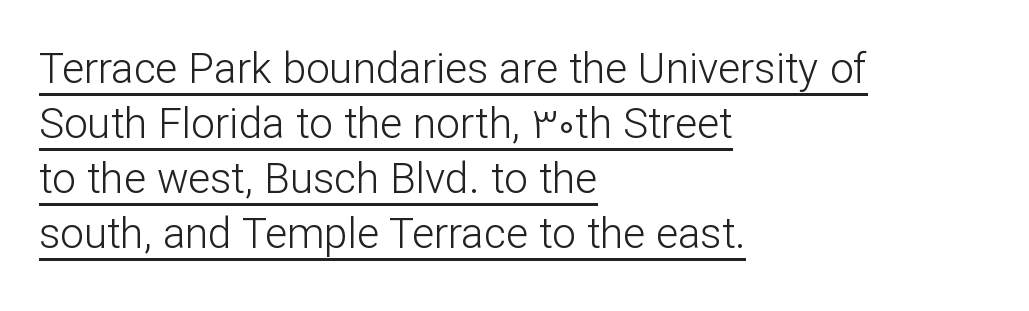
The image shows 42 px light sans-serif type, upright; set left-aligned, normal line spacing (1.31x), normal letter spacing, underlined; low stroke contrast and a medium x-height.
